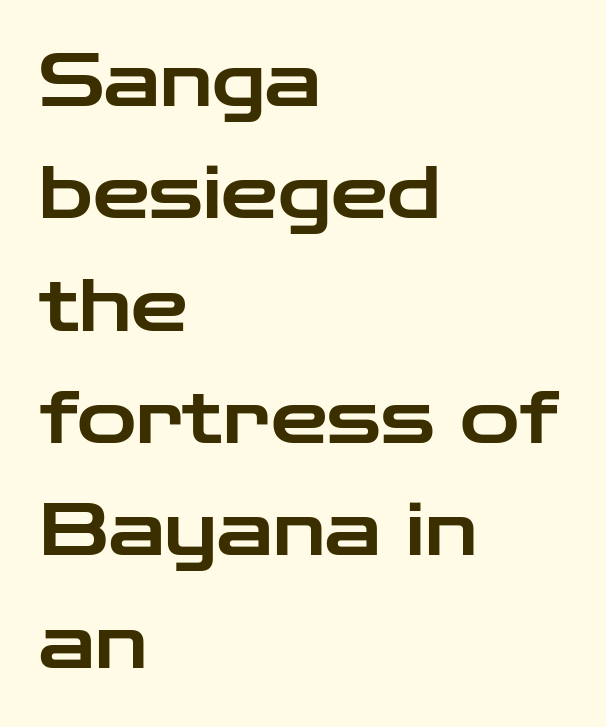
The image shows 72 px wide sans-serif type, upright; set left-aligned, normal line spacing (1.56x), normal letter spacing, not underlined; low stroke contrast and a medium x-height.
